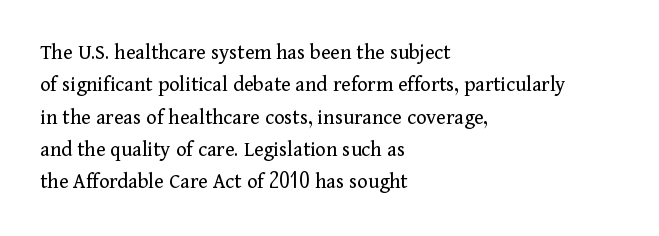
Q: Is the text bold? A: No.
Q: Is the text italic (slanted)? A: No, it is upright.
Q: Is the text underlined? A: No.
Q: How is the paragraph aligned? A: Left-aligned.
Q: Is the spacing between letters normal or unusually wide? A: Normal.
Q: Is the spacing between lines tight, normal or loose? A: Normal.
